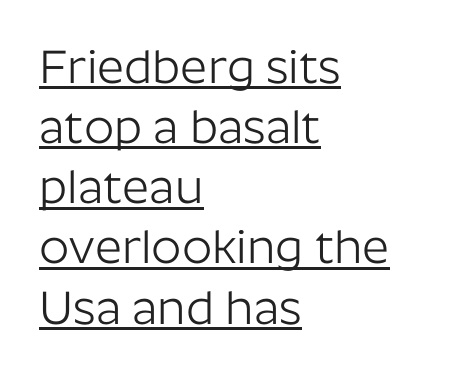
Q: Is the text bold? A: No.
Q: Is the text italic (slanted)? A: No, it is upright.
Q: Is the typeface a serif or a sans-serif typeface? A: Sans-serif.
Q: Is the text underlined? A: Yes.
Q: How is the paragraph aligned? A: Left-aligned.
Q: Is the spacing between letters normal or unusually wide? A: Normal.
Q: Is the spacing between lines tight, normal or loose? A: Normal.
Q: Width (condensed, normal, or wide)? A: Normal.
Q: Stroke contrast? A: Low.
Q: x-height? A: Medium.
Q: Monospaced? A: No.
